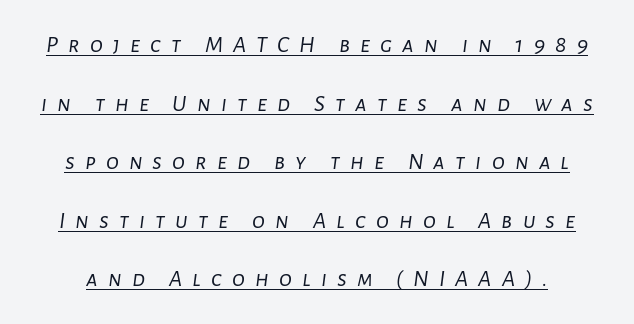
No chunkiness to these letters — they're not bold. A typesetter would mark this as italic. Successive baselines arrive slowly, with a big drop between each. Looks like someone drew a line under every word here.
